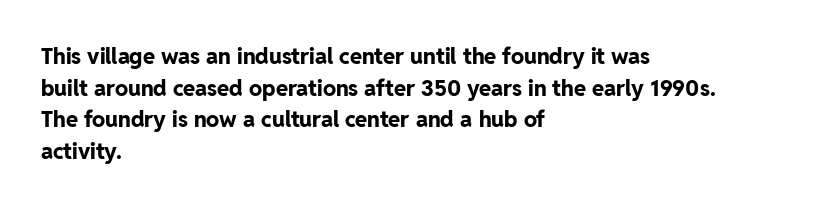
Q: Is the text bold? A: Yes.
Q: Is the text italic (slanted)? A: No, it is upright.
Q: Is the text underlined? A: No.
Q: How is the paragraph aligned? A: Left-aligned.
Q: Is the spacing between letters normal or unusually wide? A: Normal.
Q: Is the spacing between lines tight, normal or loose? A: Normal.
